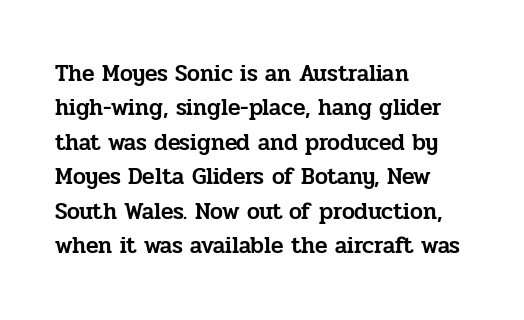
{"italic": "no", "underline": "no", "align": "left", "line_spacing": "normal", "line_spacing_ratio": 1.5, "letter_spacing": "normal", "letter_spacing_em": 0.0, "glyph_px": 23}
